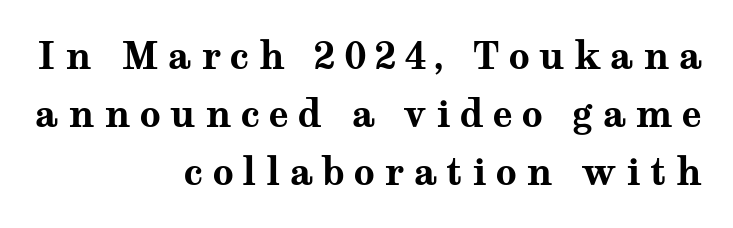
Q: Is the text bold? A: Yes.
Q: Is the text italic (slanted)? A: No, it is upright.
Q: Is the typeface a serif or a sans-serif typeface? A: Serif.
Q: Is the text underlined? A: No.
Q: How is the paragraph aligned? A: Right-aligned.
Q: Is the spacing between letters normal or unusually wide? A: Unusually wide.
Q: Is the spacing between lines tight, normal or loose? A: Normal.
Q: Width (condensed, normal, or wide)? A: Wide.
Q: Stroke contrast? A: Medium.
Q: x-height? A: Medium.
Q: Monospaced? A: No.
